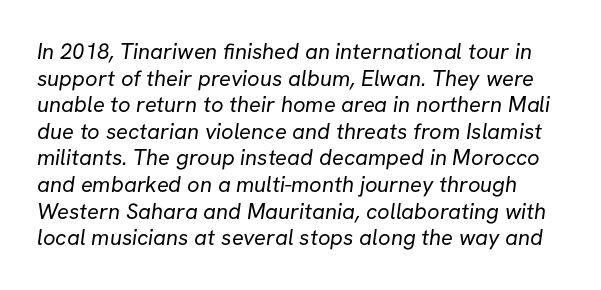
The image shows 22 px text type; set line spacing 1.21x, normal letter spacing, not underlined.
